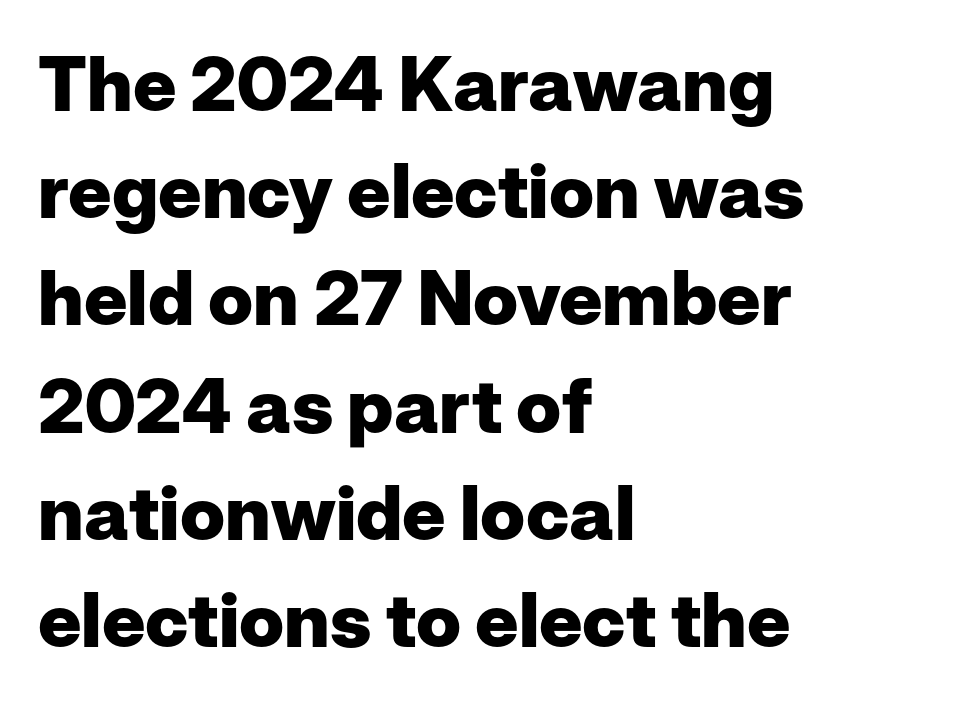
You can tell it's not italic because the verticals are truly vertical. Is this a fixed-width face? No — the glyphs have proportional, varying widths. The strokes are fattened all the way to bold. Just letters on the line, the space beneath them empty. This rendering employs a face without finishing strokes, i.e., a sans-serif.
